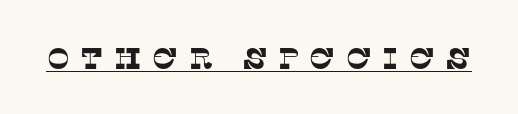
Q: Is the typeface a serif or a sans-serif typeface? A: Serif.
Q: Is the text underlined? A: Yes.
Q: Is the spacing between letters normal or unusually wide? A: Unusually wide.
Q: Width (condensed, normal, or wide)? A: Normal.
Q: Stroke contrast? A: Low.
Q: x-height? A: Large.
Q: Monospaced? A: No.
